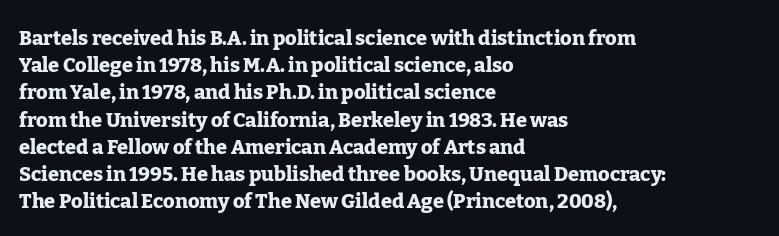
{"italic": "no", "bold": "yes", "underline": "no", "align": "left", "line_spacing": "normal", "line_spacing_ratio": 1.36, "letter_spacing": "normal", "letter_spacing_em": 0.0, "glyph_px": 20}
